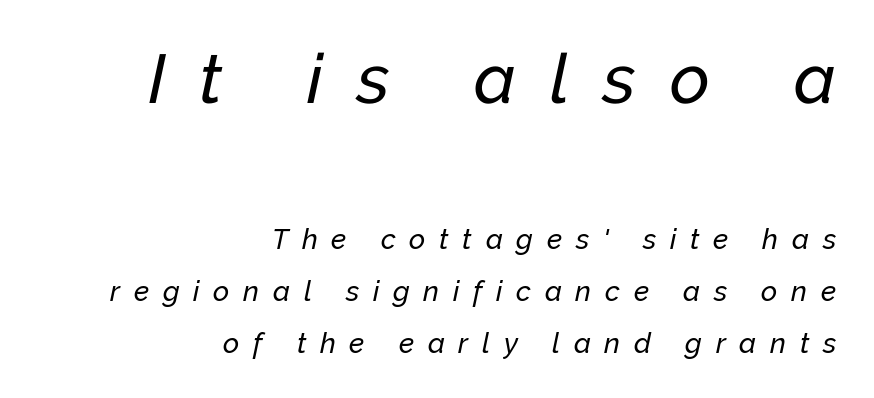
{"italic": "yes", "lean": "right", "slant_degrees": 12, "width": "normal", "stroke_contrast": "low", "x_height": "medium", "monospaced": "no", "underline": "no", "align": "right", "line_spacing_ratio": 1.86, "letter_spacing": "wide", "letter_spacing_em": 0.49, "larger_block": "first", "size_ratio": 2.46, "glyph_px": 69}
